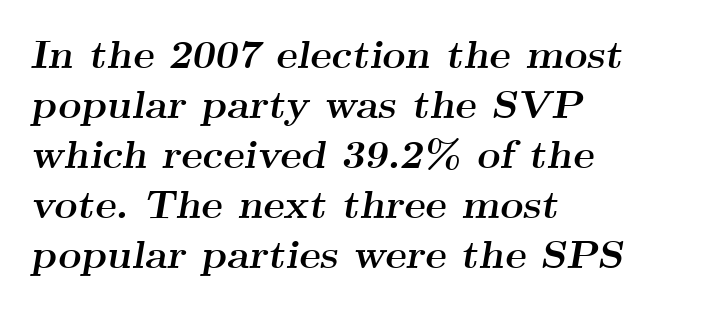
The whole block is typeset with a tilt. Casual observation: everything's shoved over to the left. To sum up the face: it has serifs. You could not count columns in this text — the font is proportionally spaced. Thick stems and heavy bowls — unmistakably bold.
